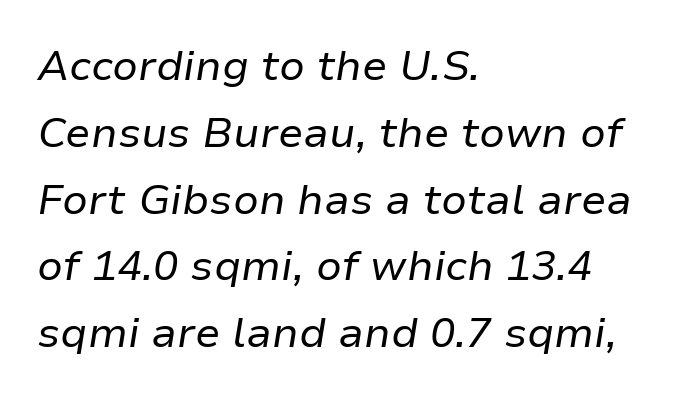
The image shows 42 px regular-weight type, italic (leaning right); set left-aligned, normal line spacing (1.59x), normal letter spacing, not underlined; low stroke contrast and a medium x-height.
